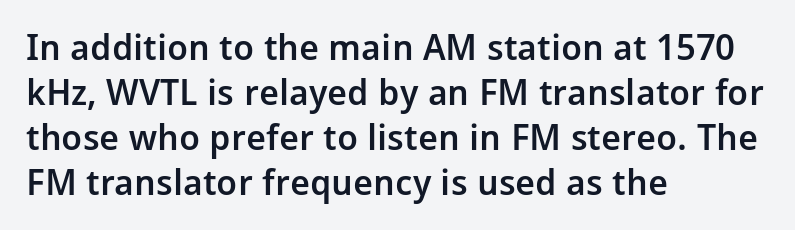
{"serif": "no", "italic": "no", "bold": "semi", "weight": "semibold", "width": "normal", "stroke_contrast": "low", "x_height": "medium", "monospaced": "no", "underline": "no", "align": "left", "line_spacing": "normal", "line_spacing_ratio": 1.25, "letter_spacing": "normal", "letter_spacing_em": 0.0, "glyph_px": 36}
